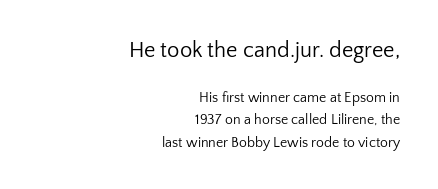
Which of the two is more prominent by size? The first, at the top. Counters stay open thanks to moderate or lighter strokes. The gaps between neighbouring characters are ordinary and unremarkable. You can tell it's not italic because the verticals are truly vertical. Caption: multi-line text, flush right, ragged left.
